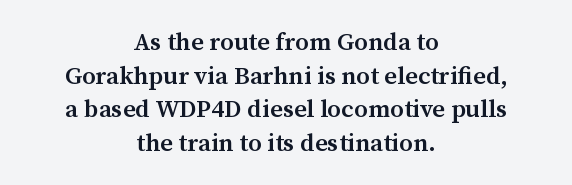
{"italic": "no", "bold": "semi", "underline": "no", "align": "center", "line_spacing": "normal", "line_spacing_ratio": 1.35, "letter_spacing": "normal", "letter_spacing_em": 0.0, "glyph_px": 25}
